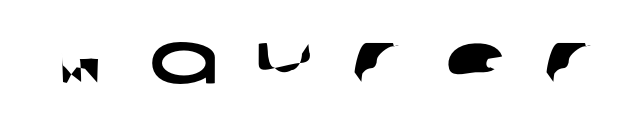
Q: Is the typeface a serif or a sans-serif typeface? A: Sans-serif.
Q: Is the text underlined? A: No.
Q: Is the spacing between letters normal or unusually wide? A: Unusually wide.
Q: Width (condensed, normal, or wide)? A: Wide.
Q: Stroke contrast? A: Low.
Q: x-height? A: Large.
Q: Monospaced? A: No.
